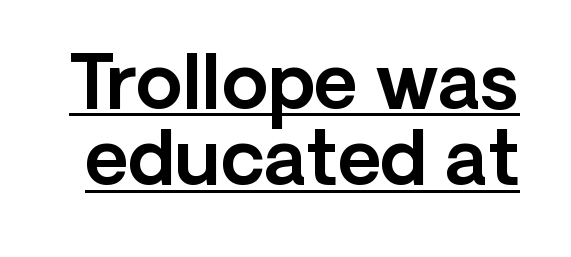
The face used here appears with an underline applied. Proportional: the letters do not fall into vertical columns. Compared with typical paragraphs, the rows here are closer together. Notice how the stems are strictly vertical — no italics here. What kind of face is this? One without serifs — a sans.
